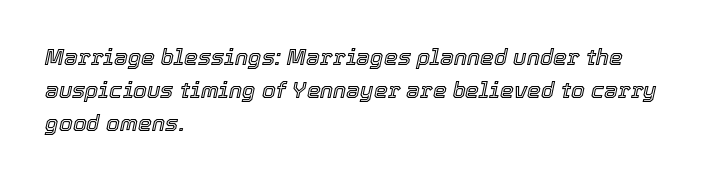
{"italic": "yes", "lean": "right", "slant_degrees": 12, "underline": "no", "align": "left", "line_spacing": "normal", "line_spacing_ratio": 1.51, "letter_spacing": "normal", "letter_spacing_em": 0.0, "glyph_px": 22}
